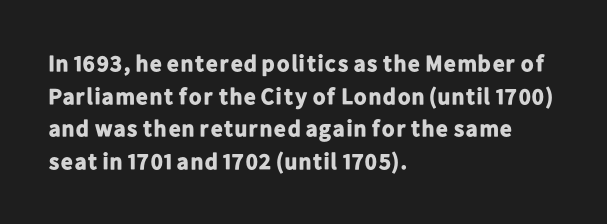
{"italic": "no", "bold": "yes", "underline": "no", "align": "left", "line_spacing": "normal", "line_spacing_ratio": 1.42, "letter_spacing": "normal", "letter_spacing_em": 0.0, "glyph_px": 23}
